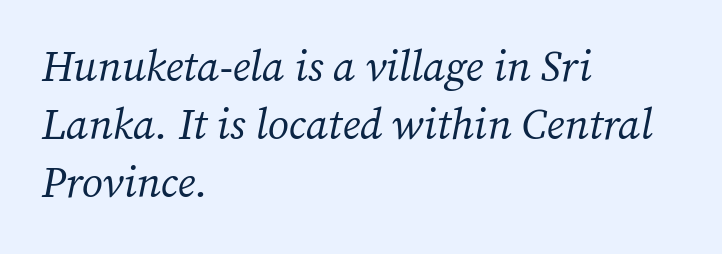
The image shows 43 px regular-weight serif type, italic (leaning right); set left-aligned, normal line spacing (1.35x), normal letter spacing, not underlined; medium stroke contrast and a medium x-height.
